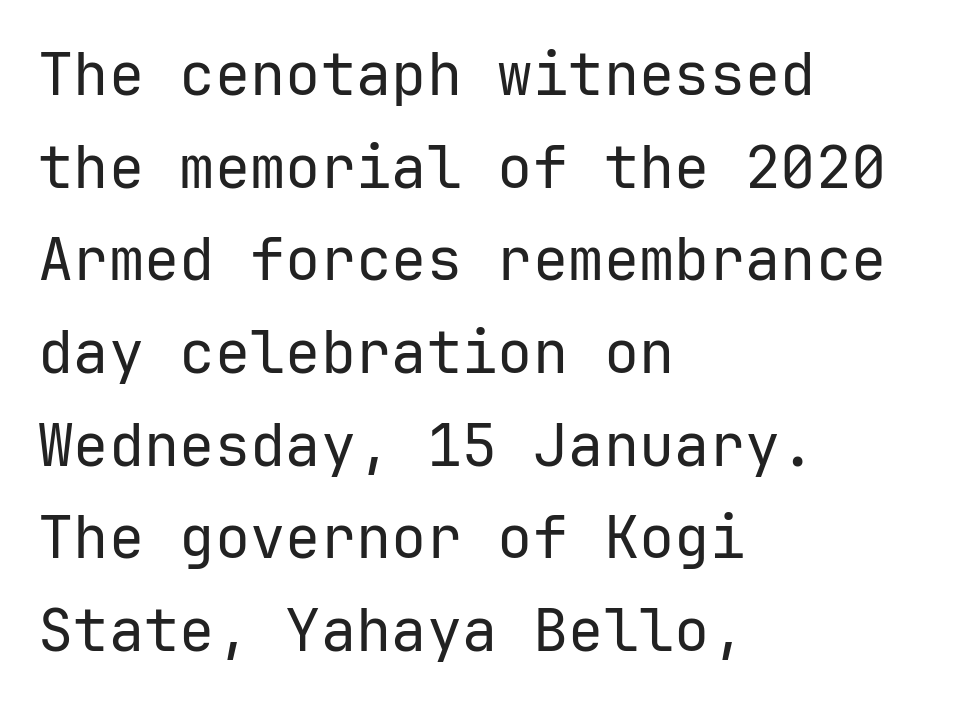
Q: Is the text bold? A: No.
Q: Is the text italic (slanted)? A: No, it is upright.
Q: Is the typeface a serif or a sans-serif typeface? A: Sans-serif.
Q: Is the text underlined? A: No.
Q: How is the paragraph aligned? A: Left-aligned.
Q: Is the spacing between letters normal or unusually wide? A: Normal.
Q: Is the spacing between lines tight, normal or loose? A: Normal.
Q: Width (condensed, normal, or wide)? A: Normal.
Q: Stroke contrast? A: Low.
Q: x-height? A: Medium.
